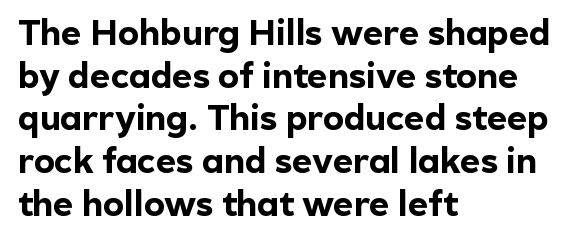
Left-aligned paragraph, ragged on the right. Rule under the text: the space is simply empty. Do the letters lean? They stand straight. The horizontal fit of the characters is conventional and even.
